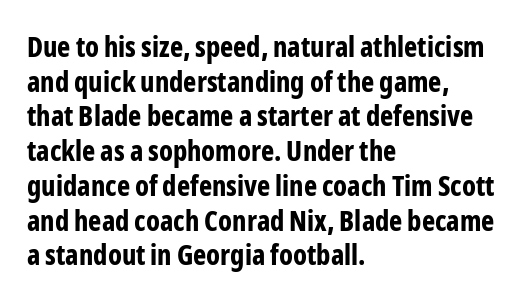
Nothing unusual about the tracking: characters are spaced as the font intends. Does the type have serifs? No, each stem ends abruptly. Just letters on the line, the space beneath them empty. A roman cut, with each character standing at attention.
